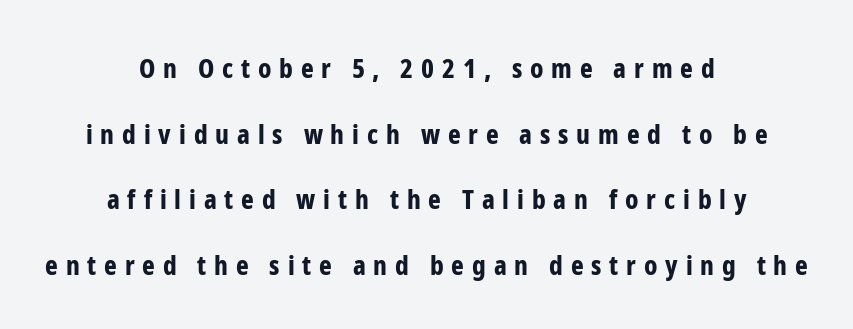
{"italic": "no", "bold": "yes", "underline": "no", "align": "center", "line_spacing": "loose", "line_spacing_ratio": 2.43, "letter_spacing": "wide", "letter_spacing_em": 0.29, "glyph_px": 27}
